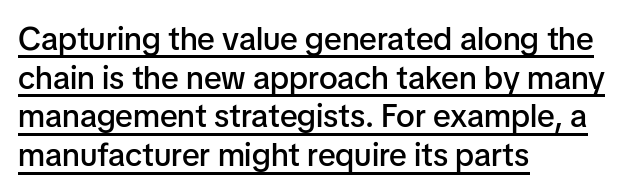
Q: Is the text bold? A: Semi-bold.
Q: Is the text italic (slanted)? A: No, it is upright.
Q: Is the typeface a serif or a sans-serif typeface? A: Sans-serif.
Q: Is the text underlined? A: Yes.
Q: How is the paragraph aligned? A: Left-aligned.
Q: Is the spacing between letters normal or unusually wide? A: Normal.
Q: Width (condensed, normal, or wide)? A: Normal.
Q: Stroke contrast? A: Low.
Q: x-height? A: Medium.
Q: Monospaced? A: No.
